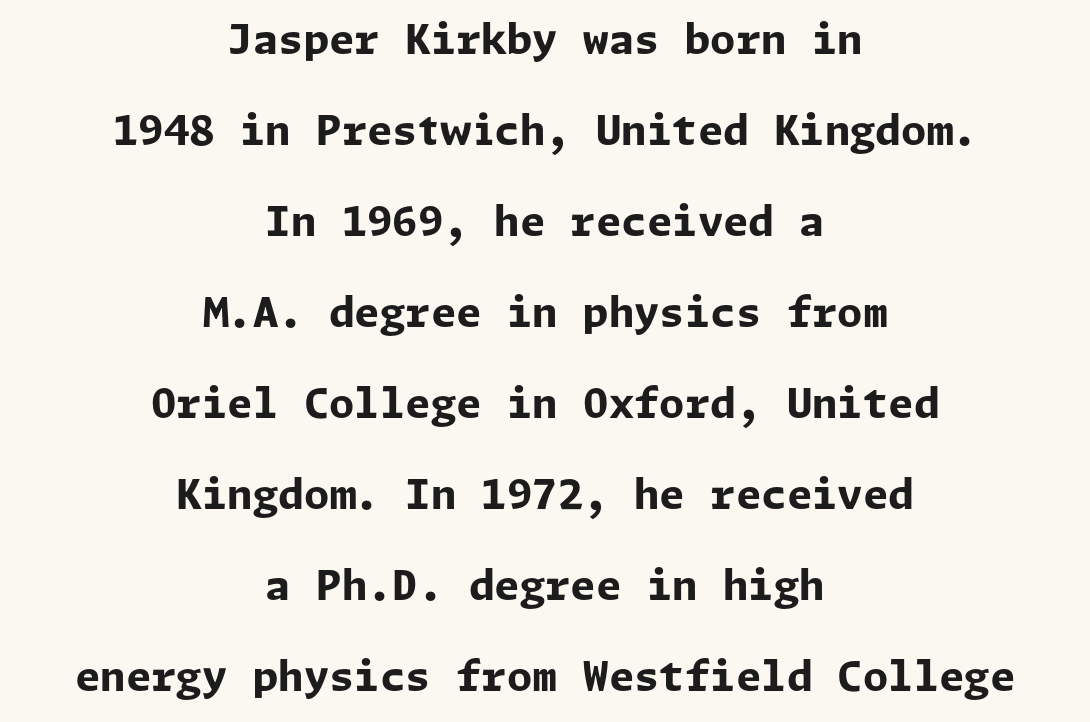
The image shows 41 px bold sans-serif type, upright; set centered, loose line spacing (2.22x), normal letter spacing, not underlined; low stroke contrast and a medium x-height.
